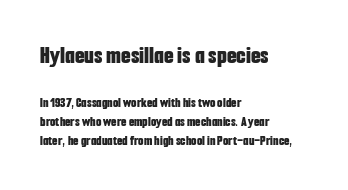
The image shows 25 px bold type, upright; set left-aligned, normal line spacing (1.35x), normal letter spacing, not underlined; the first (top) block is 1.79x larger.
